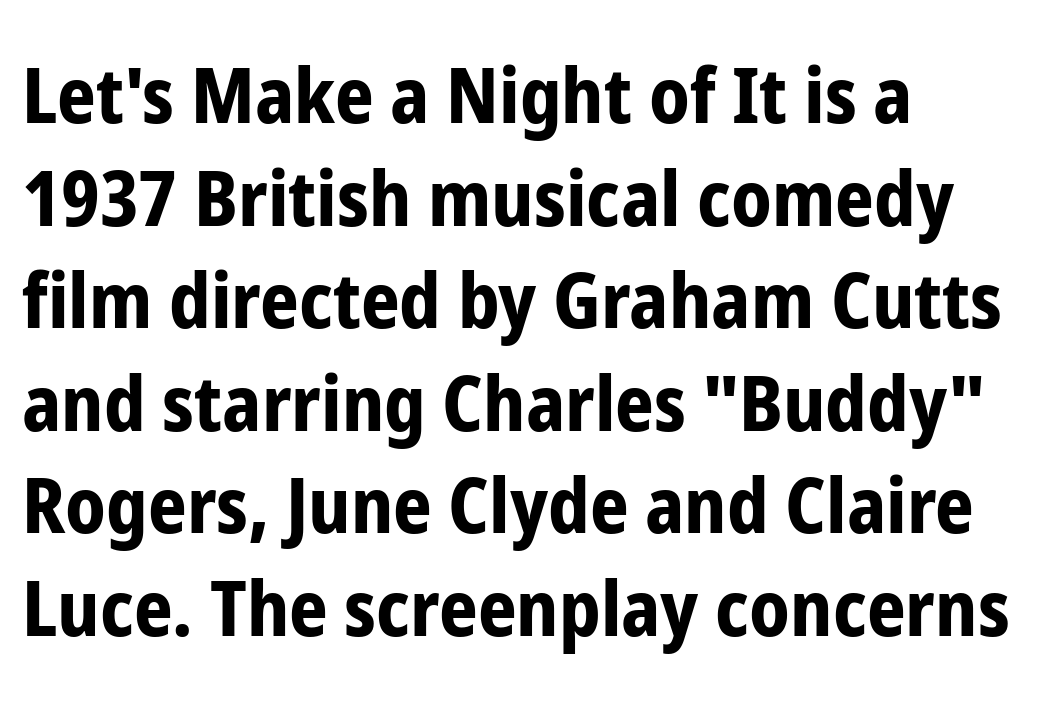
Q: Is the text bold? A: Yes.
Q: Is the text italic (slanted)? A: No, it is upright.
Q: Is the typeface a serif or a sans-serif typeface? A: Sans-serif.
Q: Is the text underlined? A: No.
Q: How is the paragraph aligned? A: Left-aligned.
Q: Is the spacing between letters normal or unusually wide? A: Normal.
Q: Is the spacing between lines tight, normal or loose? A: Normal.
Q: Width (condensed, normal, or wide)? A: Condensed.
Q: Stroke contrast? A: Low.
Q: x-height? A: Medium.
Q: Monospaced? A: No.
